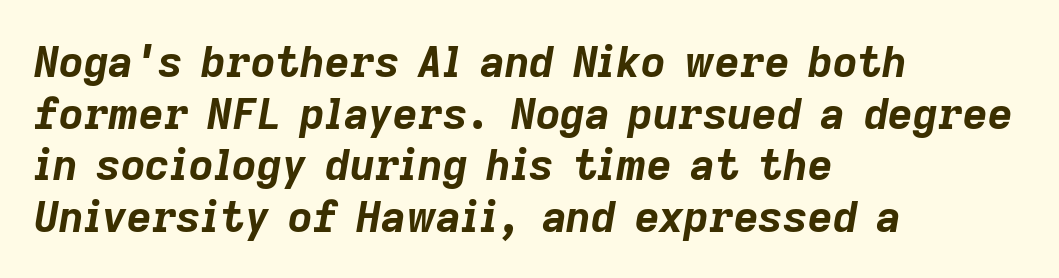
Q: Is the text bold? A: Yes.
Q: Is the text italic (slanted)? A: Yes, it leans right by about 9 degrees.
Q: Is the text underlined? A: No.
Q: How is the paragraph aligned? A: Left-aligned.
Q: Is the spacing between letters normal or unusually wide? A: Normal.
Q: Width (condensed, normal, or wide)? A: Normal.
Q: Stroke contrast? A: Low.
Q: x-height? A: Medium.
Q: Monospaced? A: No.
